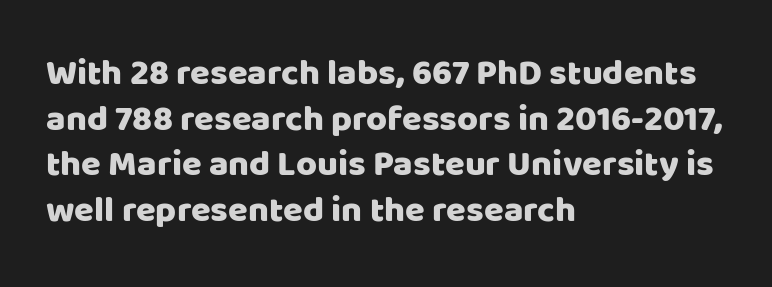
{"serif": "no", "italic": "no", "width": "normal", "stroke_contrast": "low", "x_height": "large", "monospaced": "no", "underline": "no", "align": "left", "line_spacing": "normal", "line_spacing_ratio": 1.27, "letter_spacing": "normal", "letter_spacing_em": 0.0, "glyph_px": 36}
